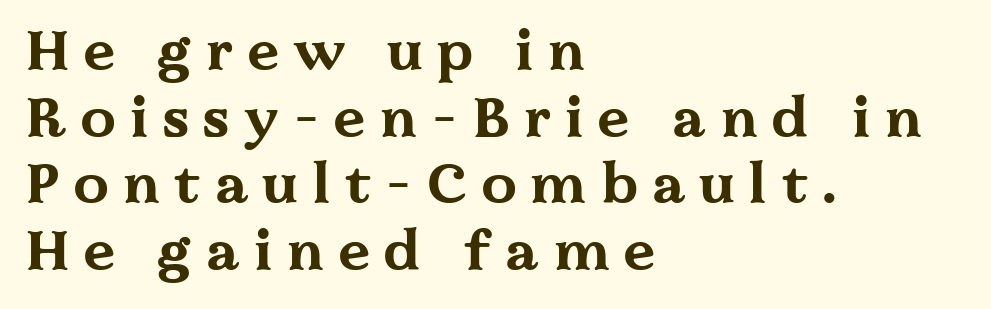
{"serif": "yes", "italic": "no", "bold": "yes", "weight": "bold", "width": "wide", "stroke_contrast": "medium", "x_height": "medium", "monospaced": "no", "underline": "no", "align": "left", "line_spacing_ratio": 1.19, "letter_spacing": "wide", "letter_spacing_em": 0.26, "glyph_px": 56}
